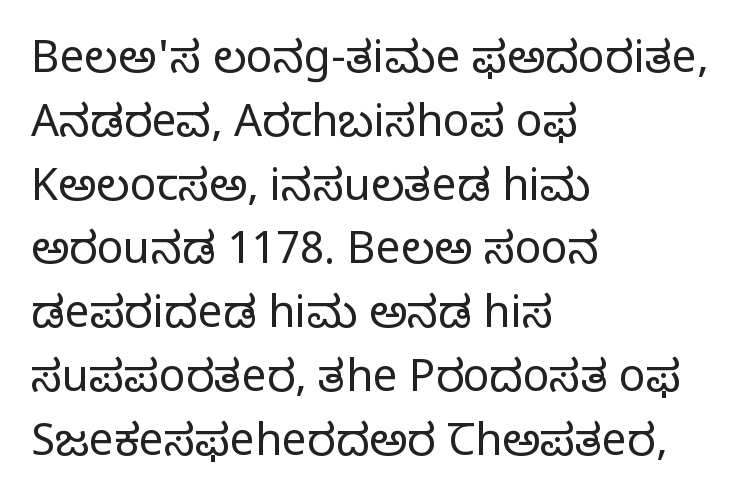
{"serif": "yes", "italic": "no", "bold": "no", "weight": "regular", "width": "normal", "stroke_contrast": "low", "x_height": "large", "monospaced": "no", "underline": "no", "align": "left", "line_spacing": "normal", "line_spacing_ratio": 1.45, "letter_spacing": "normal", "letter_spacing_em": 0.0, "glyph_px": 44}
